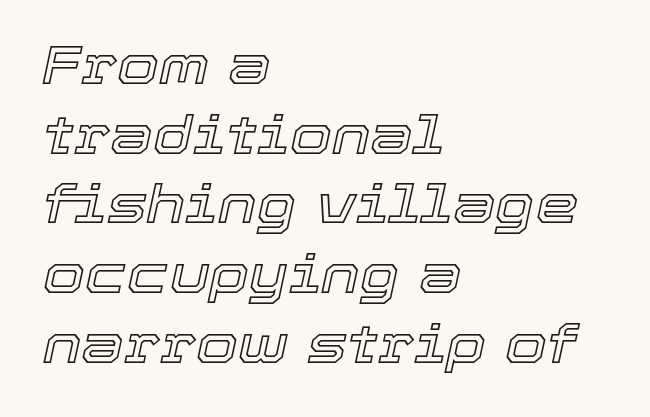
Q: Is the text italic (slanted)? A: Yes, it leans right by about 12 degrees.
Q: Is the text underlined? A: No.
Q: How is the paragraph aligned? A: Left-aligned.
Q: Is the spacing between letters normal or unusually wide? A: Normal.
Q: Is the spacing between lines tight, normal or loose? A: Normal.
Q: Width (condensed, normal, or wide)? A: Normal.
Q: x-height? A: Medium.
Q: Monospaced? A: No.
